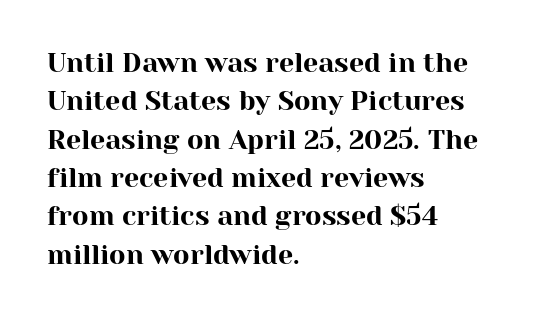
{"italic": "no", "underline": "no", "align": "left", "line_spacing": "normal", "line_spacing_ratio": 1.42, "letter_spacing": "normal", "letter_spacing_em": 0.0, "glyph_px": 27}
